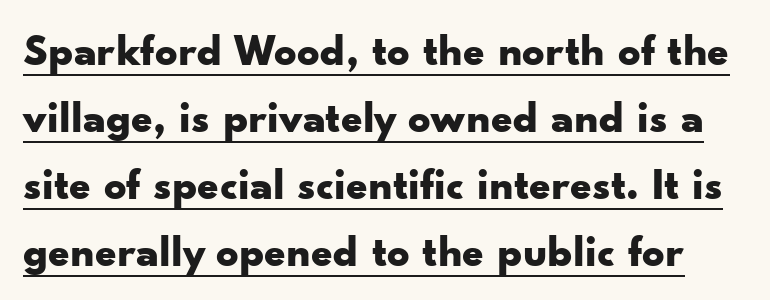
Q: Is the text bold? A: Yes.
Q: Is the text italic (slanted)? A: No, it is upright.
Q: Is the typeface a serif or a sans-serif typeface? A: Sans-serif.
Q: Is the text underlined? A: Yes.
Q: Is the spacing between letters normal or unusually wide? A: Normal.
Q: Is the spacing between lines tight, normal or loose? A: Normal.
Q: Width (condensed, normal, or wide)? A: Wide.
Q: Stroke contrast? A: Low.
Q: x-height? A: Small.
Q: Monospaced? A: No.
